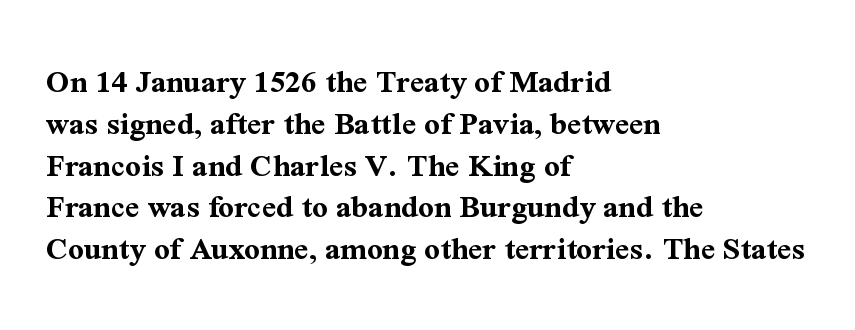
Q: Is the text bold? A: Yes.
Q: Is the text italic (slanted)? A: No, it is upright.
Q: Is the typeface a serif or a sans-serif typeface? A: Serif.
Q: Is the text underlined? A: No.
Q: How is the paragraph aligned? A: Left-aligned.
Q: Is the spacing between letters normal or unusually wide? A: Normal.
Q: Width (condensed, normal, or wide)? A: Normal.
Q: Stroke contrast? A: Medium.
Q: x-height? A: Medium.
Q: Monospaced? A: No.
